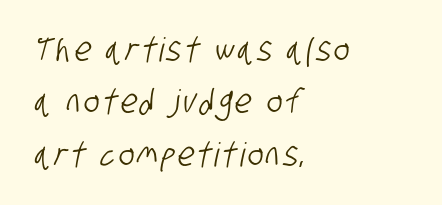
The image shows 33 px condensed sans-serif type; set left-aligned, normal line spacing (1.59x), not underlined; low stroke contrast and a large x-height.
